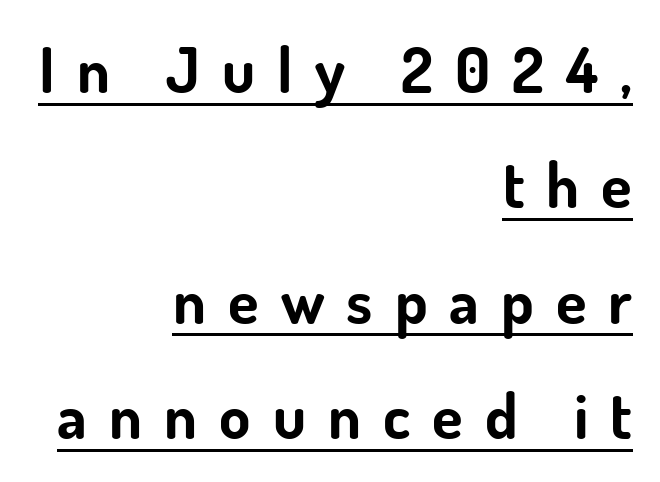
Q: Is the text bold? A: Yes.
Q: Is the text italic (slanted)? A: No, it is upright.
Q: Is the typeface a serif or a sans-serif typeface? A: Sans-serif.
Q: Is the text underlined? A: Yes.
Q: How is the paragraph aligned? A: Right-aligned.
Q: Is the spacing between letters normal or unusually wide? A: Unusually wide.
Q: Width (condensed, normal, or wide)? A: Normal.
Q: Stroke contrast? A: Low.
Q: x-height? A: Small.
Q: Monospaced? A: No.
